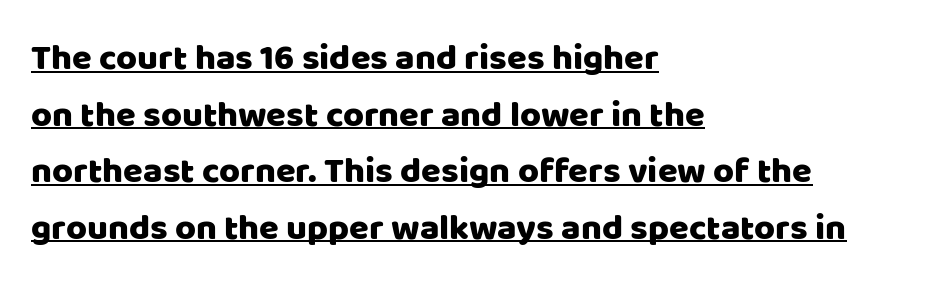
The image shows 36 px sans-serif type, upright; set left-aligned, normal line spacing (1.57x), normal letter spacing, underlined; low stroke contrast and a large x-height.
